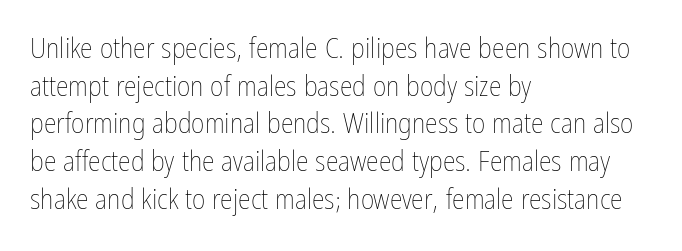
Students, observe: this is what conventionally led text looks like. Reading down the block, your eye returns to a fixed left position each line. Unmarked baselines from the first word to the last. No chunkiness to these letters — they're not bold.
